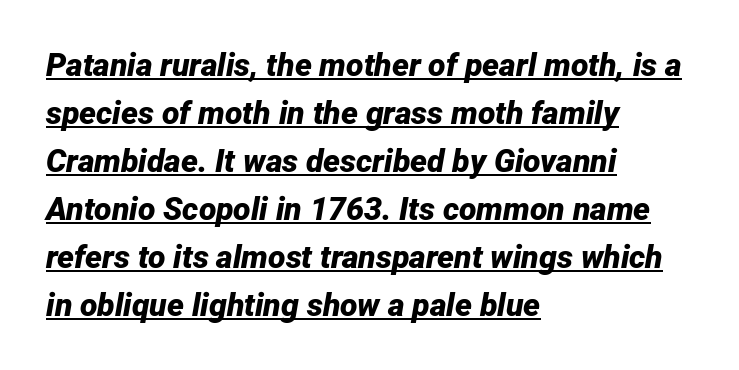
{"italic": "yes", "lean": "right", "slant_degrees": 12, "bold": "yes", "weight": "bold", "width": "normal", "stroke_contrast": "low", "x_height": "medium", "monospaced": "no", "underline": "yes", "align": "left", "line_spacing": "normal", "line_spacing_ratio": 1.5, "letter_spacing": "normal", "letter_spacing_em": 0.0, "glyph_px": 32}
